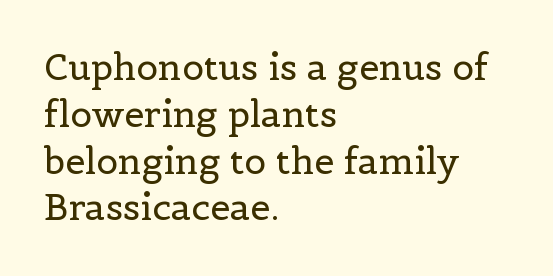
The passage shown has conventional tracking throughout. The lines are quadded left. The block of text has a typical density, with ordinary space between rows. Stems here are at most as thick as an everyday book face. The font family rendered here belongs to the serif group.
